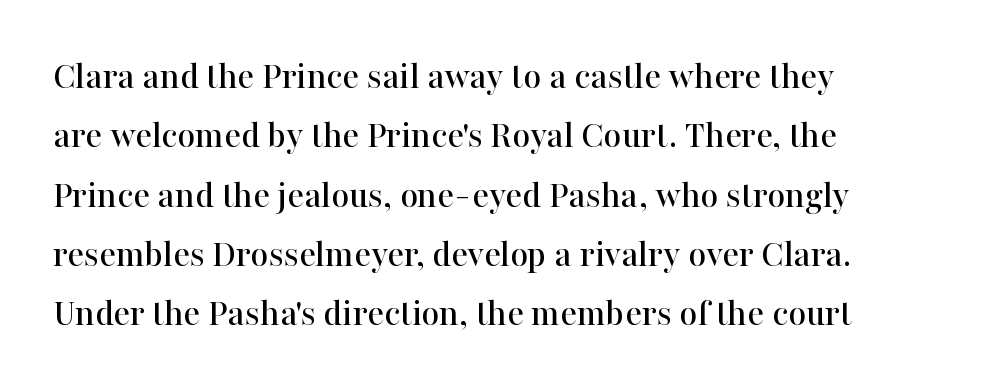
The image shows 39 px serif type, upright; set left-aligned, normal line spacing (1.52x), normal letter spacing, not underlined; high stroke contrast and a medium x-height.
